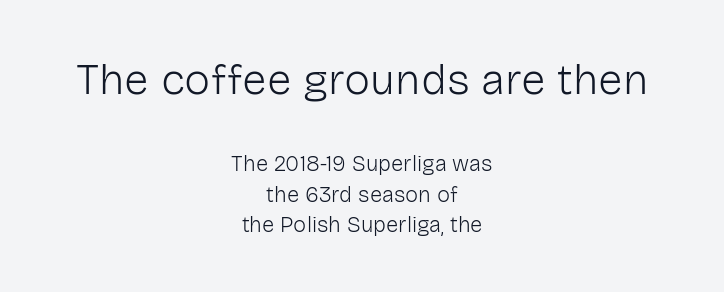
The image shows 44 px light sans-serif type, upright; set centered, normal line spacing (1.4x), normal letter spacing, not underlined; the first (top) block is 2.0x larger; low stroke contrast and a medium x-height.
